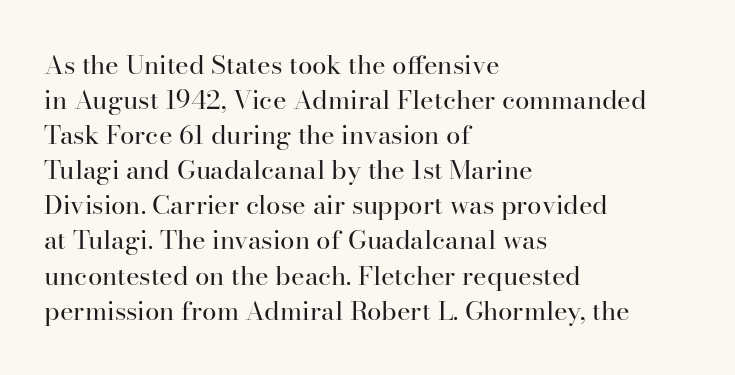
{"italic": "no", "bold": "no", "underline": "no", "align": "left", "line_spacing": "normal", "line_spacing_ratio": 1.35, "letter_spacing": "normal", "letter_spacing_em": 0.0, "glyph_px": 26}
